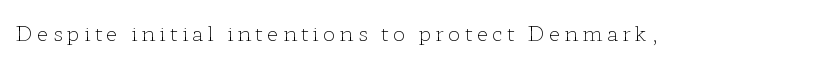
Nope, not italic — everything's standing straight. Weight: regular or lighter. This rendering features lettering with no underline.
